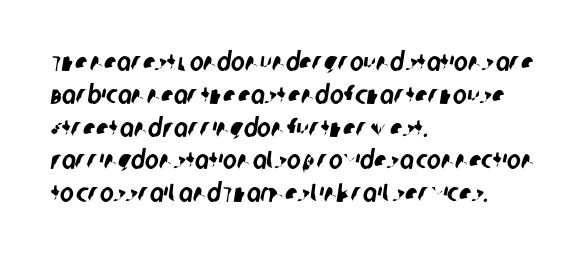
Q: Is the text underlined? A: No.
Q: How is the paragraph aligned? A: Left-aligned.
Q: Is the spacing between letters normal or unusually wide? A: Normal.
Q: Is the spacing between lines tight, normal or loose? A: Normal.
